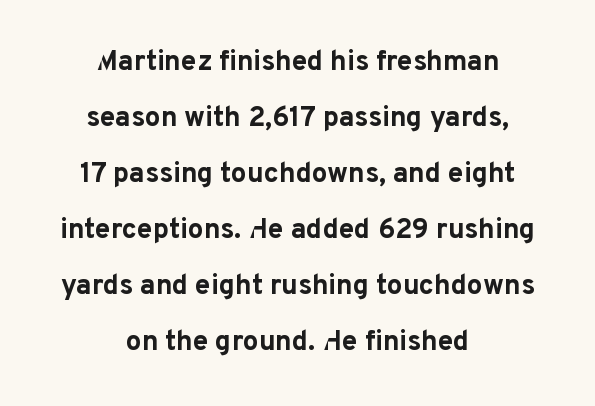
Q: Is the text bold? A: Yes.
Q: Is the text italic (slanted)? A: No, it is upright.
Q: Is the typeface a serif or a sans-serif typeface? A: Sans-serif.
Q: Is the text underlined? A: No.
Q: How is the paragraph aligned? A: Centered.
Q: Is the spacing between letters normal or unusually wide? A: Normal.
Q: Is the spacing between lines tight, normal or loose? A: Loose.
Q: Width (condensed, normal, or wide)? A: Normal.
Q: Stroke contrast? A: Low.
Q: x-height? A: Medium.
Q: Monospaced? A: No.
